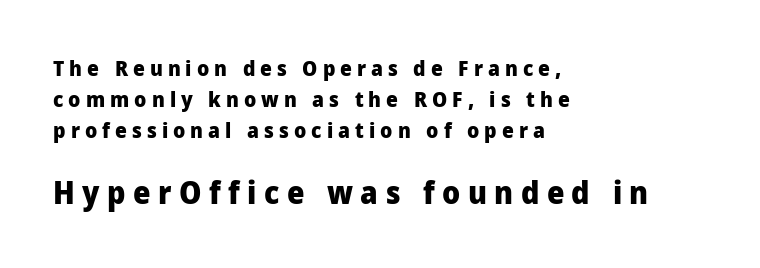
Q: Is the text bold? A: Yes.
Q: Is the text italic (slanted)? A: No, it is upright.
Q: Is the typeface a serif or a sans-serif typeface? A: Sans-serif.
Q: Is the text underlined? A: No.
Q: How is the paragraph aligned? A: Left-aligned.
Q: Is the spacing between letters normal or unusually wide? A: Unusually wide.
Q: Is the spacing between lines tight, normal or loose? A: Normal.
Q: Which block of text is set in a larger size, the first (top) or the second (bottom)? A: The second (bottom) one.
Q: Width (condensed, normal, or wide)? A: Normal.
Q: Stroke contrast? A: Low.
Q: x-height? A: Medium.
Q: Monospaced? A: No.
